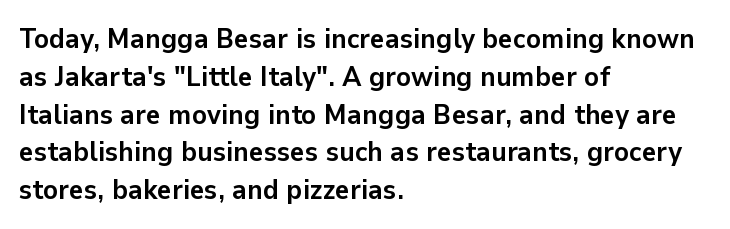
Each word holds together tightly as a unit, with standard inter-letter gaps. Leading: standard. How heavy is the stroke? Heavy — this is a bold. Looks like regular typesetting: each glyph gets only the width it needs. Each letter's strokes conclude bluntly, with no projecting serifs. Does the lettering tilt? It doesn't — this is upright.
